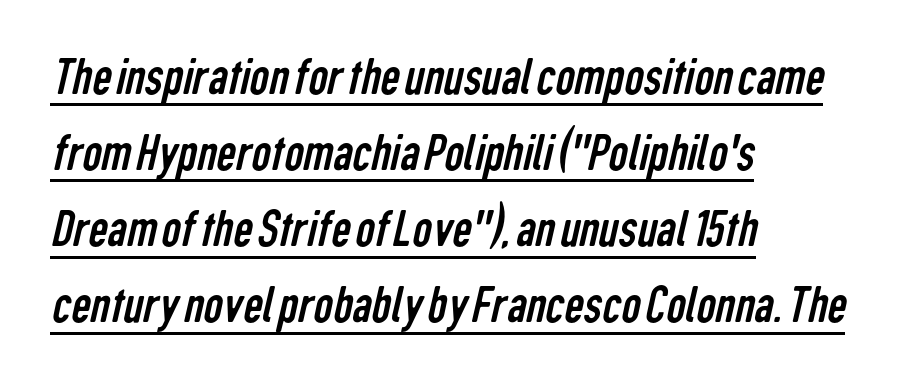
Q: Is the text bold? A: No.
Q: Is the typeface a serif or a sans-serif typeface? A: Sans-serif.
Q: Is the text underlined? A: Yes.
Q: How is the paragraph aligned? A: Left-aligned.
Q: Is the spacing between letters normal or unusually wide? A: Normal.
Q: Is the spacing between lines tight, normal or loose? A: Normal.
Q: Width (condensed, normal, or wide)? A: Condensed.
Q: Stroke contrast? A: Low.
Q: x-height? A: Medium.
Q: Monospaced? A: No.
